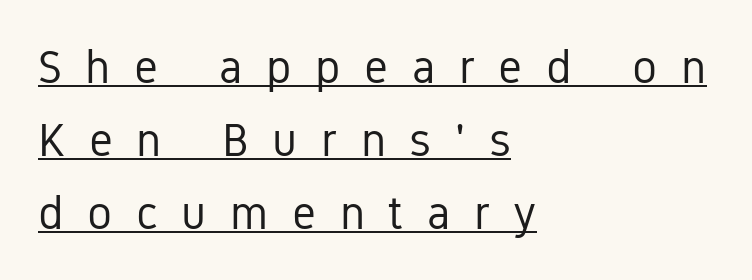
{"serif": "no", "italic": "no", "bold": "no", "weight": "regular", "width": "condensed", "stroke_contrast": "low", "x_height": "medium", "monospaced": "no", "underline": "yes", "align": "left", "line_spacing": "normal", "line_spacing_ratio": 1.55, "letter_spacing": "wide", "letter_spacing_em": 0.5, "glyph_px": 47}
